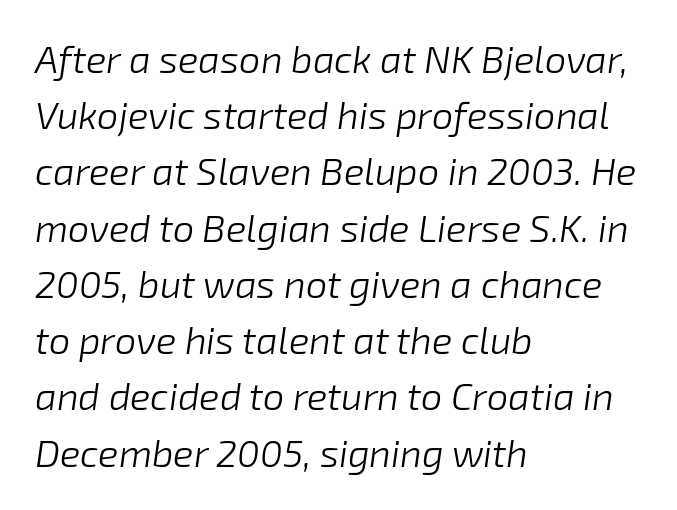
Do the characters align in a grid? No, the font is proportional. Nobody drew a line under any word here. If you drew a line through each stem, it would be angled. Rows of type keep a routine distance in the vertical direction. This rendering uses left alignment, leaving the right contour irregular.
